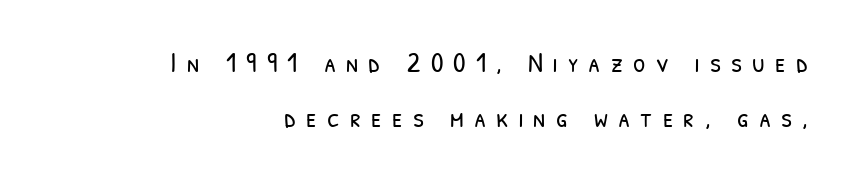
Q: Is the text bold? A: No.
Q: Is the typeface a serif or a sans-serif typeface? A: Sans-serif.
Q: Is the text underlined? A: No.
Q: How is the paragraph aligned? A: Right-aligned.
Q: Is the spacing between letters normal or unusually wide? A: Unusually wide.
Q: Is the spacing between lines tight, normal or loose? A: Loose.
Q: Width (condensed, normal, or wide)? A: Condensed.
Q: Stroke contrast? A: Low.
Q: x-height? A: Medium.
Q: Monospaced? A: No.
